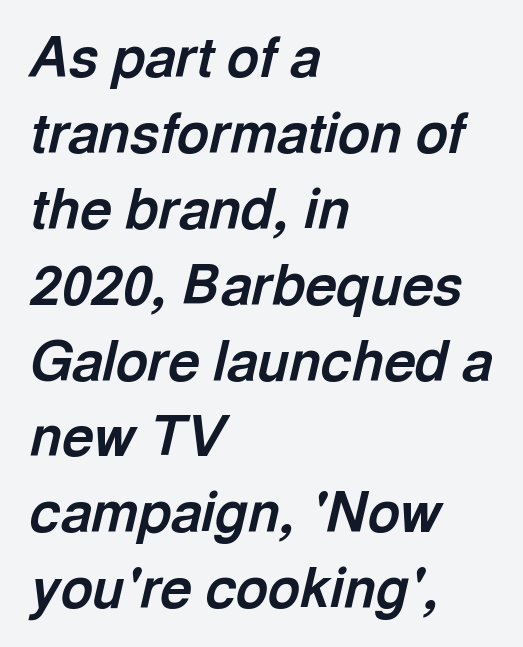
The image shows 55 px bold type, italic (leaning right); set left-aligned, normal line spacing (1.38x), normal letter spacing, not underlined; a medium x-height.
